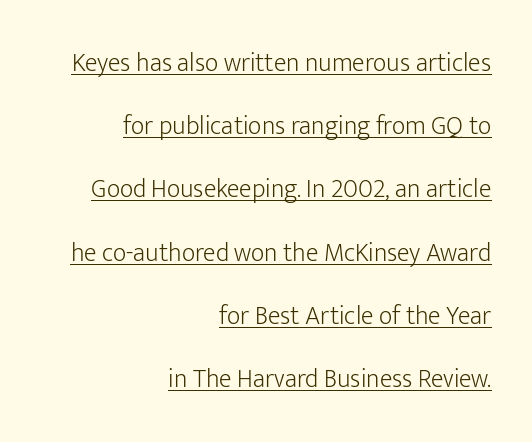
The image shows 26 px text type, upright; set right-aligned, loose line spacing (2.43x), normal letter spacing, underlined.
